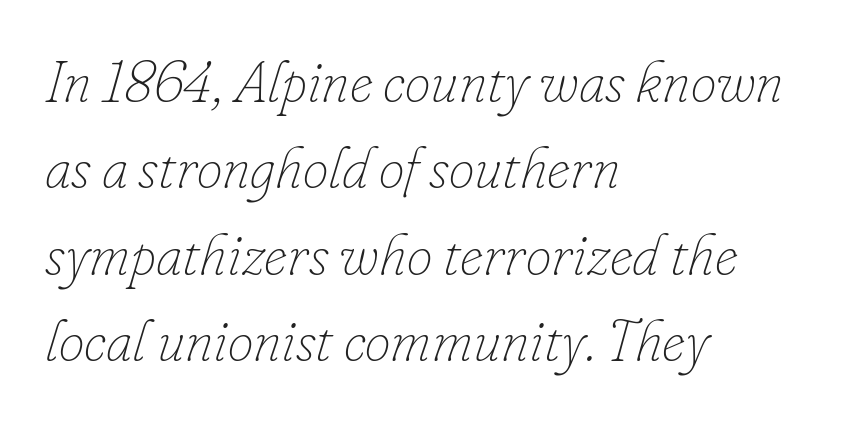
The image shows 58 px thin type, italic (leaning right); set left-aligned, normal line spacing (1.49x), normal letter spacing, not underlined; low stroke contrast and a small x-height.
